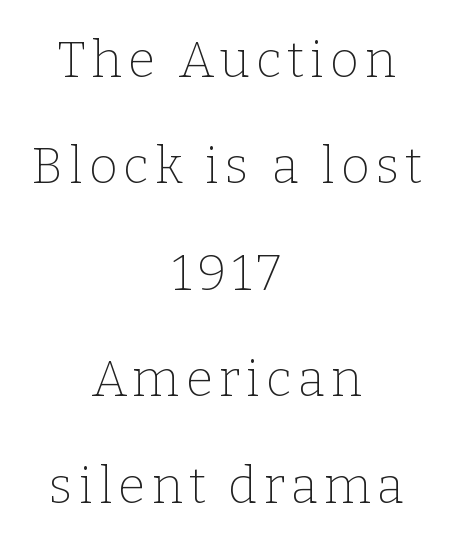
Q: Is the text bold? A: No.
Q: Is the text italic (slanted)? A: No, it is upright.
Q: Is the typeface a serif or a sans-serif typeface? A: Serif.
Q: Is the text underlined? A: No.
Q: How is the paragraph aligned? A: Centered.
Q: Is the spacing between lines tight, normal or loose? A: Loose.
Q: Width (condensed, normal, or wide)? A: Normal.
Q: Stroke contrast? A: Low.
Q: x-height? A: Medium.
Q: Monospaced? A: No.
